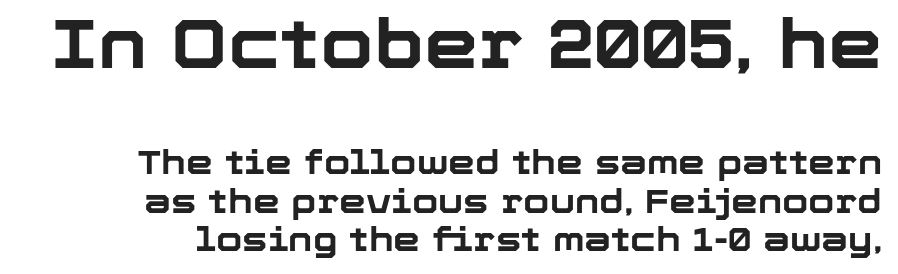
Tracking value appears to be zero — textbook default spacing. This rendering features lettering with no underline. The passage shown is typeset with a sans-serif family. Size contrast runs from large at the top to small at the bottom. Note the varied advance widths — an 'i' is clearly narrower than an 'm'.
